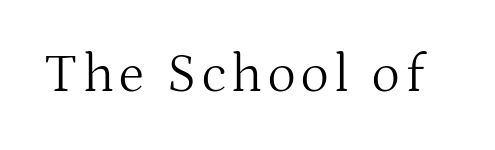
The typeface chosen for these lines features serifs. Quick note: not italic, upright. The font is comparable to plain body text, perhaps lighter. Spacing verdict: proportional, widths tailored to each character. This rendering features lettering with no underline.
